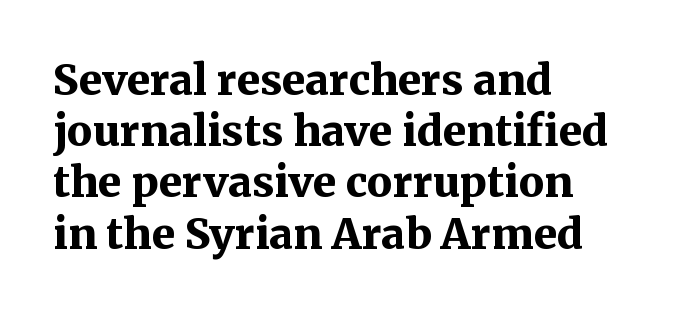
{"serif": "yes", "italic": "no", "bold": "yes", "weight": "bold", "width": "normal", "stroke_contrast": "medium", "x_height": "medium", "monospaced": "no", "underline": "no", "align": "left", "line_spacing_ratio": 1.22, "letter_spacing": "normal", "letter_spacing_em": 0.0, "glyph_px": 42}
